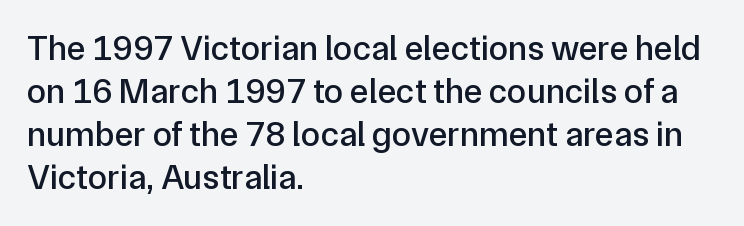
Q: Is the text italic (slanted)? A: No, it is upright.
Q: Is the typeface a serif or a sans-serif typeface? A: Sans-serif.
Q: Is the text underlined? A: No.
Q: How is the paragraph aligned? A: Left-aligned.
Q: Is the spacing between letters normal or unusually wide? A: Normal.
Q: Width (condensed, normal, or wide)? A: Normal.
Q: Stroke contrast? A: Low.
Q: x-height? A: Medium.
Q: Monospaced? A: No.
